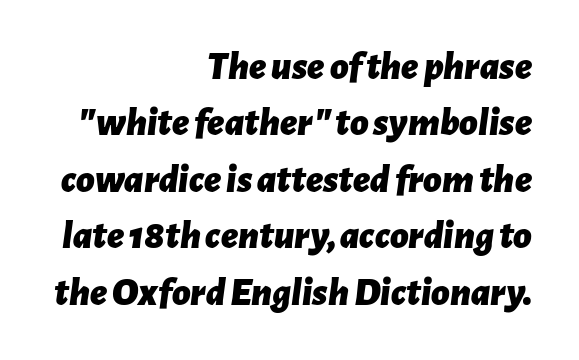
Q: Is the text bold? A: Yes.
Q: Is the text italic (slanted)? A: Yes, it leans right by about 7 degrees.
Q: Is the text underlined? A: No.
Q: How is the paragraph aligned? A: Right-aligned.
Q: Is the spacing between letters normal or unusually wide? A: Normal.
Q: Is the spacing between lines tight, normal or loose? A: Normal.
Q: Width (condensed, normal, or wide)? A: Normal.
Q: Stroke contrast? A: Low.
Q: x-height? A: Medium.
Q: Monospaced? A: No.
